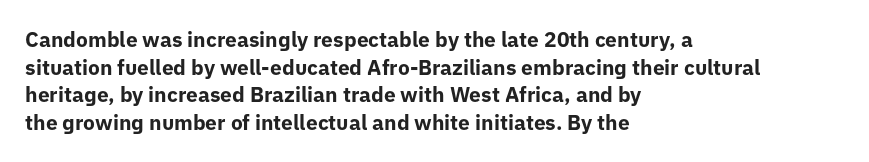
The image shows 21 px bold type, upright; set left-aligned, normal line spacing (1.32x), normal letter spacing, not underlined.
